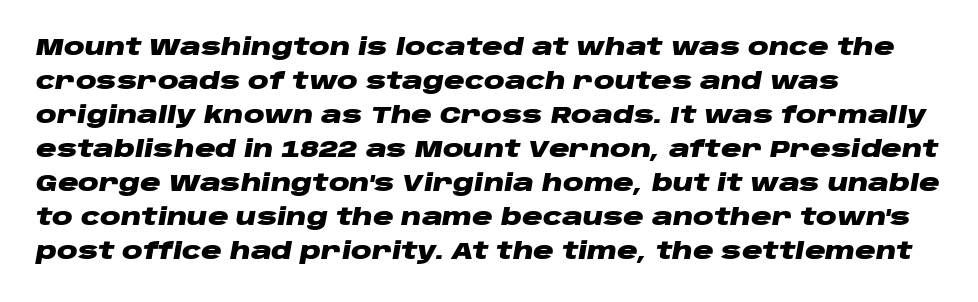
Teacher's note: observe the even left margin — that is flush-left alignment. Beneath every word, the page is bare. Observe the lean: these are italic letterforms. Is the type bold? Yes — the strokes are clearly thick and heavy.
